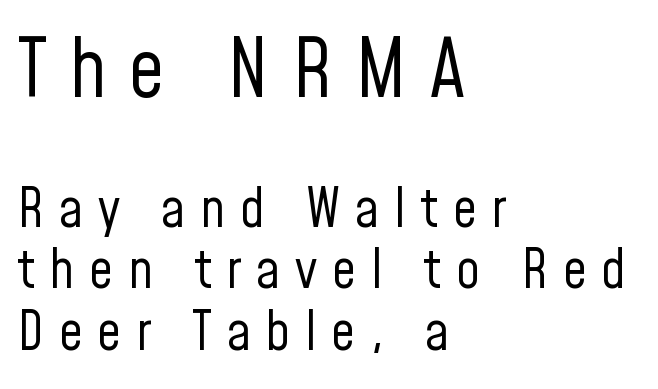
{"serif": "no", "italic": "no", "bold": "no", "weight": "regular", "width": "condensed", "stroke_contrast": "low", "x_height": "medium", "monospaced": "no", "underline": "no", "align": "left", "line_spacing_ratio": 1.16, "letter_spacing": "wide", "letter_spacing_em": 0.28, "larger_block": "first", "size_ratio": 1.51, "glyph_px": 80}
